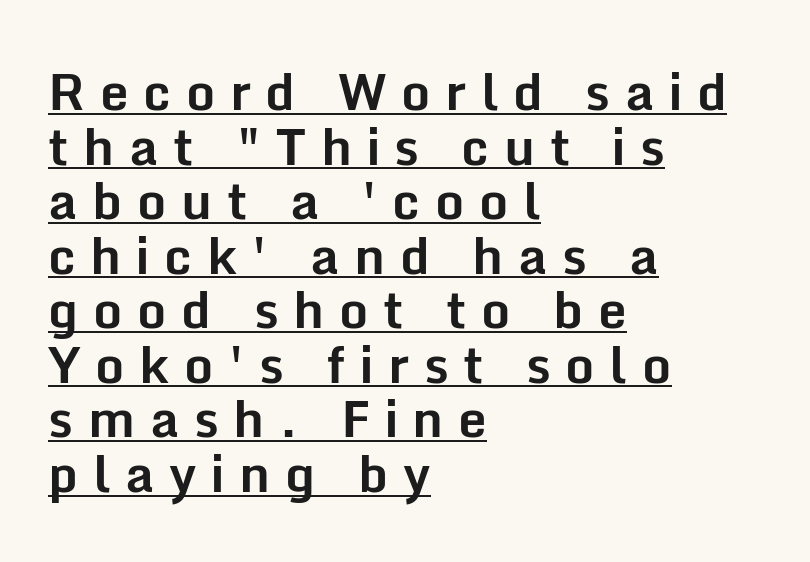
Q: Is the text bold? A: Yes.
Q: Is the text italic (slanted)? A: No, it is upright.
Q: Is the typeface a serif or a sans-serif typeface? A: Sans-serif.
Q: Is the text underlined? A: Yes.
Q: How is the paragraph aligned? A: Left-aligned.
Q: Is the spacing between letters normal or unusually wide? A: Unusually wide.
Q: Is the spacing between lines tight, normal or loose? A: Tight.
Q: Width (condensed, normal, or wide)? A: Normal.
Q: Stroke contrast? A: Low.
Q: x-height? A: Medium.
Q: Monospaced? A: No.
